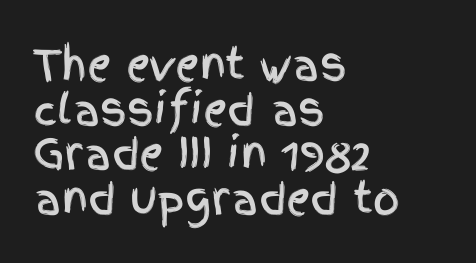
Regarding serifs, this sample does without them. Character widths vary here, with narrow letters taking less room than wide ones. It's the straight-up-and-down kind of type. What's the leading like? Squeezed, with rows nearly overlapping. Characters follow at the spacing the type designer built in. Anything drawn beneath the words? Only blank space.
